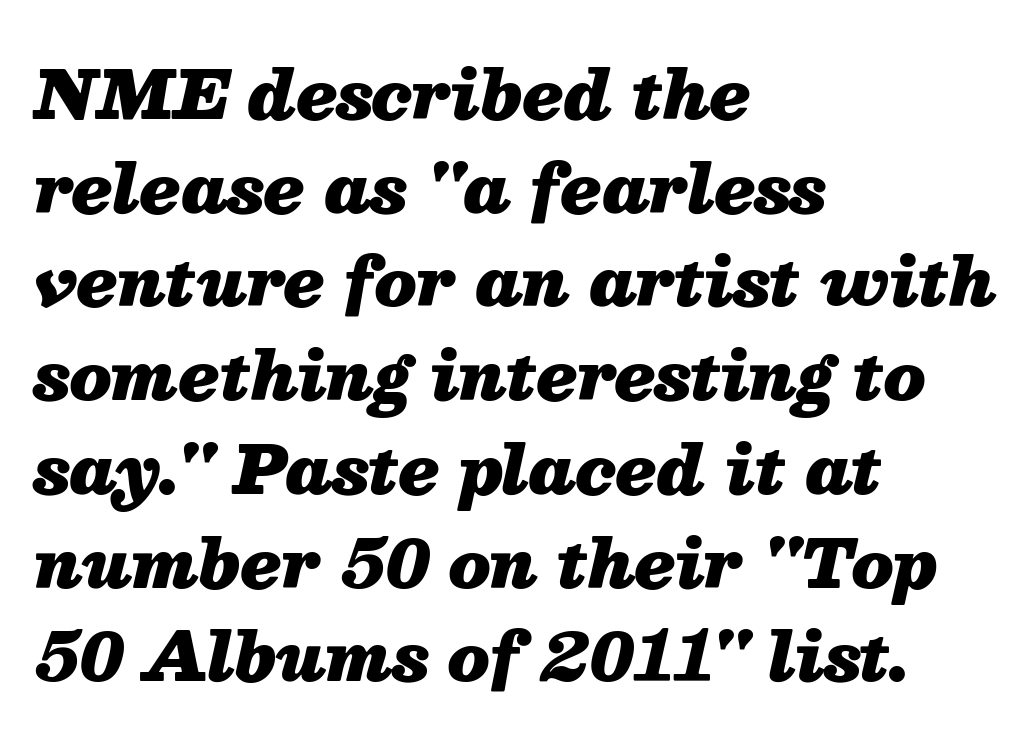
{"italic": "yes", "lean": "right", "slant_degrees": 13, "bold": "yes", "weight": "heavy", "width": "normal", "stroke_contrast": "medium", "x_height": "medium", "monospaced": "no", "underline": "no", "align": "left", "line_spacing": "normal", "line_spacing_ratio": 1.42, "letter_spacing": "normal", "letter_spacing_em": 0.0, "glyph_px": 66}
